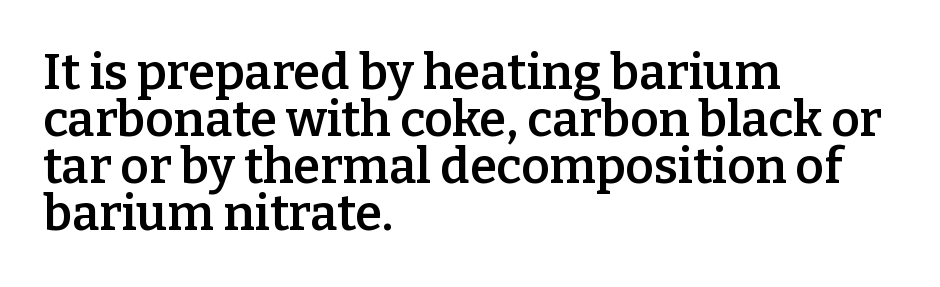
{"serif": "yes", "italic": "no", "bold": "semi", "weight": "semibold", "width": "normal", "stroke_contrast": "low", "x_height": "medium", "monospaced": "no", "underline": "no", "align": "left", "line_spacing": "tight", "line_spacing_ratio": 0.96, "letter_spacing": "normal", "letter_spacing_em": 0.0, "glyph_px": 49}
